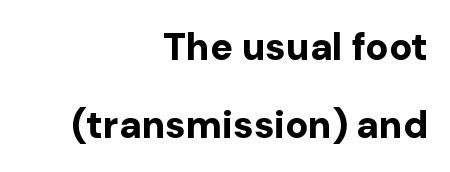
In CSS terms this would be text-align: right. Think of a printed novel: that variable character pitch is what you see here. Does the lettering tilt? It doesn't — this is upright. This is sans-serif lettering, the kind often seen on screens and signage. You'd pick this weight for a headline — it's a proper bold. Words float on clear page, feet unadorned.
